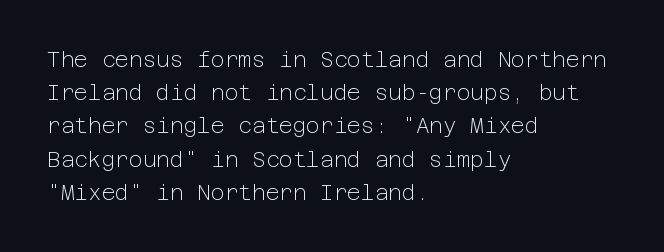
Q: Is the text bold? A: No.
Q: Is the text italic (slanted)? A: No, it is upright.
Q: Is the text underlined? A: No.
Q: How is the paragraph aligned? A: Left-aligned.
Q: Is the spacing between letters normal or unusually wide? A: Normal.
Q: Is the spacing between lines tight, normal or loose? A: Normal.
